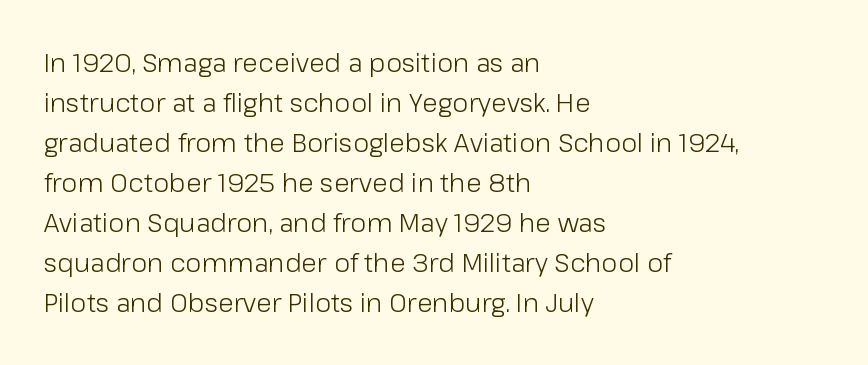
The image shows 26 px text type, upright; set left-aligned, normal line spacing (1.54x), normal letter spacing, not underlined.
